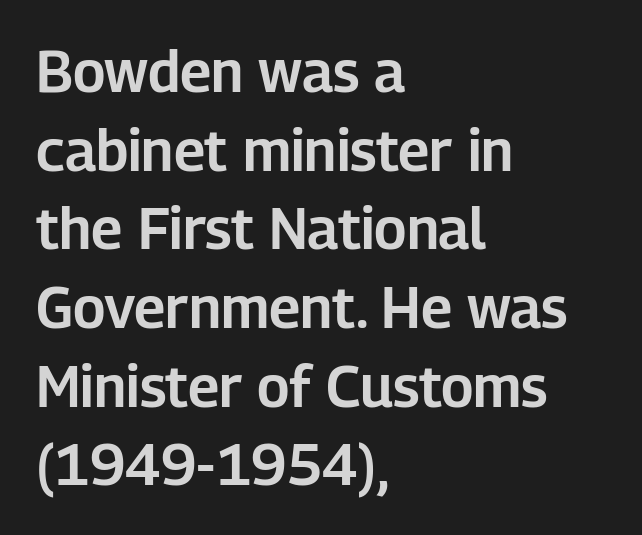
The image shows 57 px sans-serif type, upright; set left-aligned, normal line spacing (1.38x), normal letter spacing, not underlined; low stroke contrast and a medium x-height.
